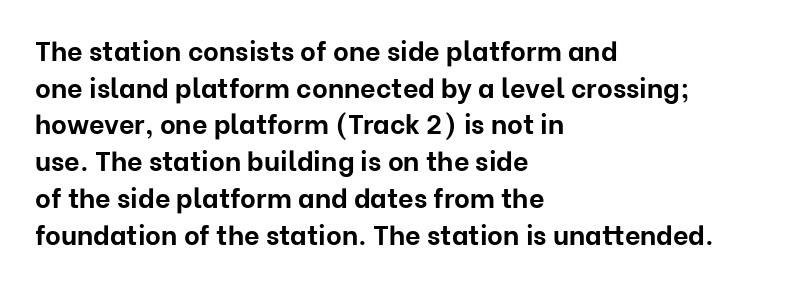
Q: Is the text bold? A: Yes.
Q: Is the text italic (slanted)? A: No, it is upright.
Q: Is the text underlined? A: No.
Q: How is the paragraph aligned? A: Left-aligned.
Q: Is the spacing between letters normal or unusually wide? A: Normal.
Q: Is the spacing between lines tight, normal or loose? A: Normal.
